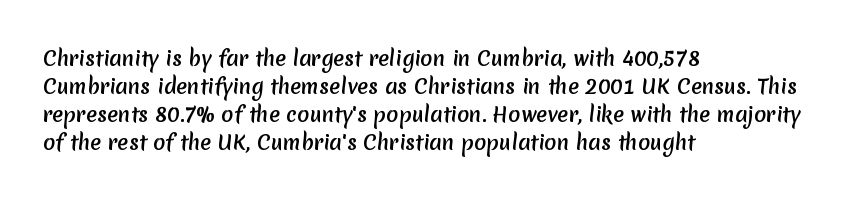
Bare-footed words on every line. Evenly set lines give the paragraph a standard silhouette. Glyph-to-glyph distance matches everyday printed text. Teacher's note: observe the even left margin — that is flush-left alignment.
